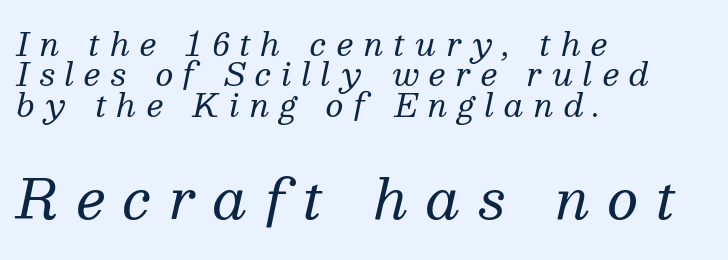
Think standard paragraph weight, or any step lighter than that. The rendering enlarges the type as you move from the upper chunk to the lower. Where is the straight margin? On the left. Type without underlining. The passage shown is typed in a proportional face where columns would drift.
